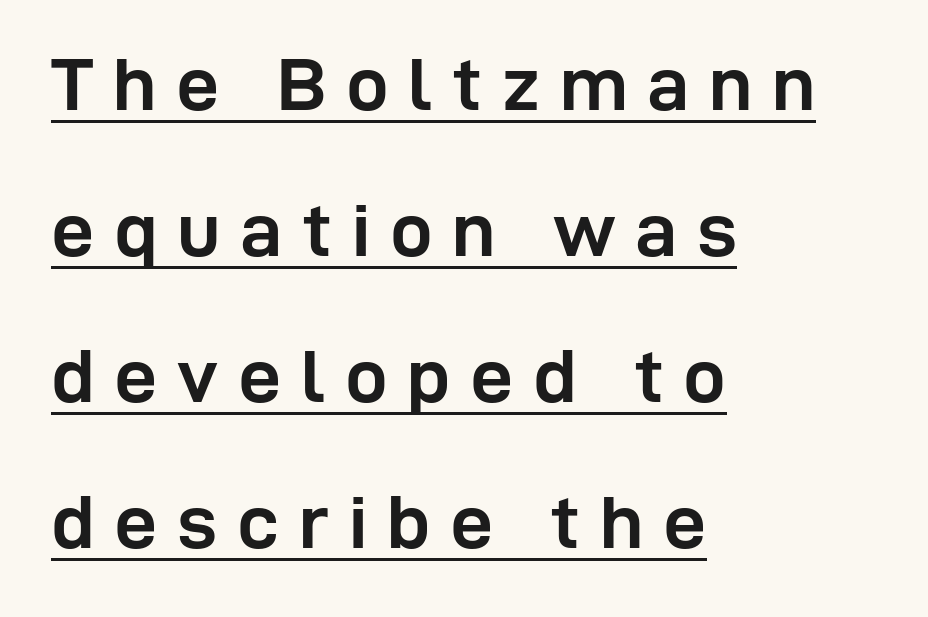
{"serif": "no", "italic": "no", "bold": "yes", "weight": "semibold", "width": "normal", "stroke_contrast": "low", "x_height": "medium", "monospaced": "no", "underline": "yes", "align": "left", "line_spacing": "loose", "line_spacing_ratio": 1.92, "letter_spacing": "wide", "letter_spacing_em": 0.26, "glyph_px": 76}
